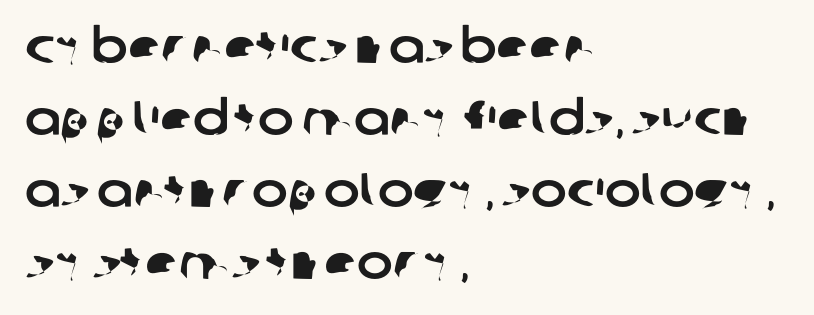
The image shows 48 px sans-serif type; set left-aligned, normal line spacing (1.5x), normal letter spacing, not underlined; low stroke contrast and a large x-height.
